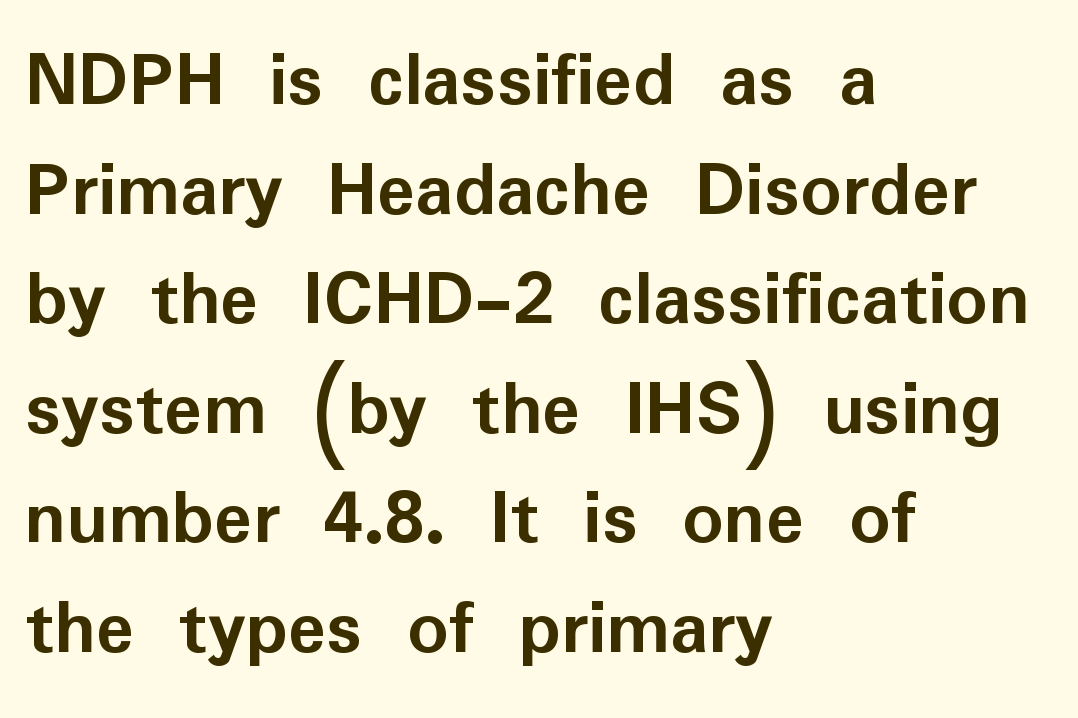
Each glyph is drawn with heavy, bold strokes. No word sits above an underline. Varying glyph widths throughout — classic text-font behaviour. Notice how descenders clear the ascenders below comfortably — that's standard leading. One-word summary of the alignment: left. Note: no serifs on the glyphs.
